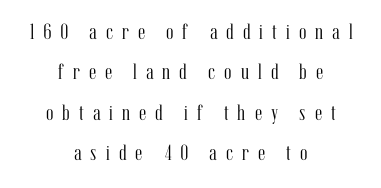
{"italic": "no", "bold": "no", "underline": "no", "align": "center", "line_spacing_ratio": 1.84, "letter_spacing": "wide", "letter_spacing_em": 0.41, "glyph_px": 22}
